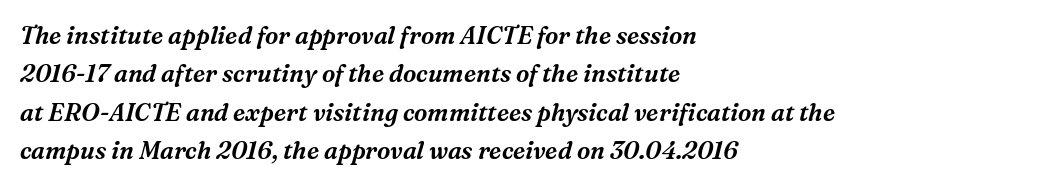
Q: Is the text italic (slanted)? A: Yes, it leans right by about 16 degrees.
Q: Is the text underlined? A: No.
Q: How is the paragraph aligned? A: Left-aligned.
Q: Is the spacing between letters normal or unusually wide? A: Normal.
Q: Is the spacing between lines tight, normal or loose? A: Normal.
